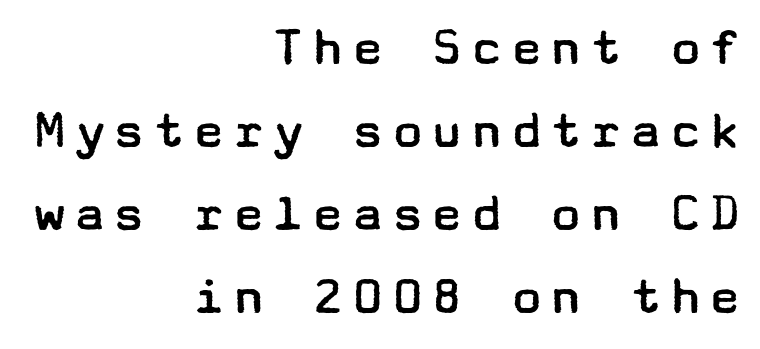
The image shows 56 px regular-weight, wide sans-serif type, upright; set right-aligned, normal line spacing (1.48x), not underlined; low stroke contrast and a medium x-height.
